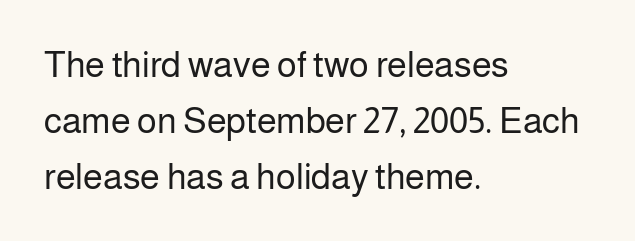
The image shows 36 px regular-weight sans-serif type, upright; set left-aligned, normal line spacing (1.55x), normal letter spacing, not underlined; low stroke contrast and a medium x-height.
